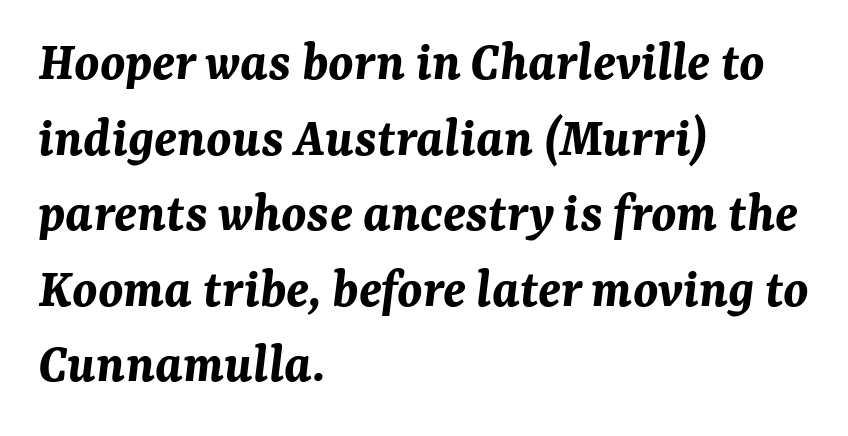
{"italic": "yes", "lean": "right", "slant_degrees": 7, "bold": "yes", "weight": "bold", "width": "normal", "stroke_contrast": "medium", "x_height": "medium", "monospaced": "no", "underline": "no", "align": "left", "line_spacing": "normal", "line_spacing_ratio": 1.35, "letter_spacing": "normal", "letter_spacing_em": 0.0, "glyph_px": 56}
